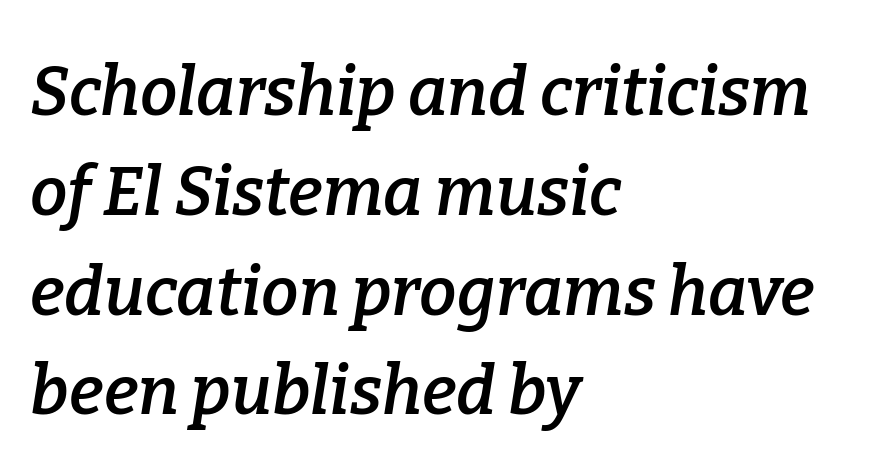
The image shows 67 px semibold serif type, italic (leaning right); set left-aligned, normal line spacing (1.49x), normal letter spacing, not underlined; low stroke contrast and a medium x-height.
